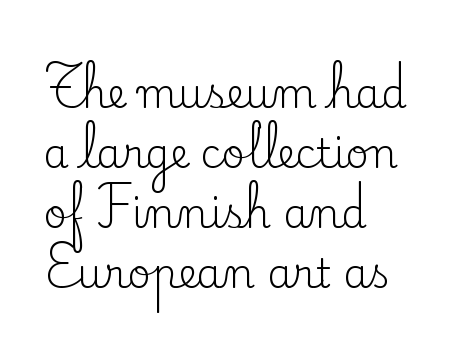
The image shows 40 px regular-weight type, upright; set left-aligned, normal line spacing (1.5x), normal letter spacing, not underlined; low stroke contrast and a small x-height.
